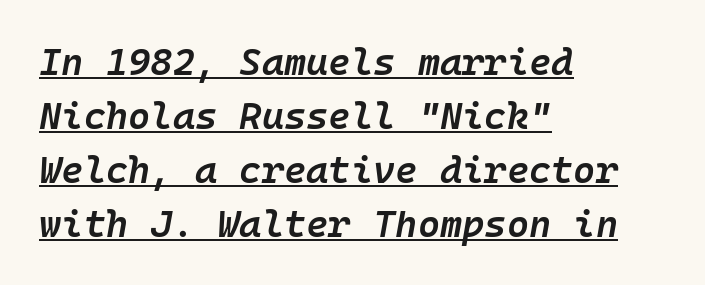
The sample's only ornament is a line tracing under the words. These lines sit exactly where default settings would place them. Every character here occupies the same horizontal width, giving the sample a typewriter-like rhythm. You can tell it's italic because the verticals aren't actually vertical. Caption: multi-line text, flush left, ragged right.
